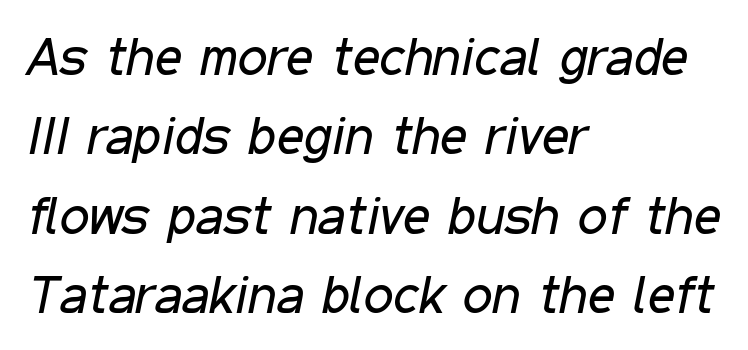
{"italic": "yes", "lean": "right", "slant_degrees": 11, "bold": "no", "weight": "regular", "width": "condensed", "stroke_contrast": "low", "x_height": "medium", "monospaced": "no", "underline": "no", "align": "left", "line_spacing": "normal", "line_spacing_ratio": 1.5, "letter_spacing": "normal", "letter_spacing_em": 0.0, "glyph_px": 53}
